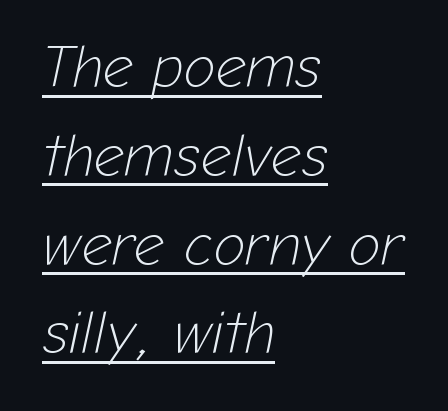
Glance below the letters and you will spot a drawn line. A student would call this left alignment; a typographer would say flush left, rag right. The tracking reads as untouched default to a designer's eye. No letter is thick-stroked: the sample isn't bold. Line spacing here is normal.
